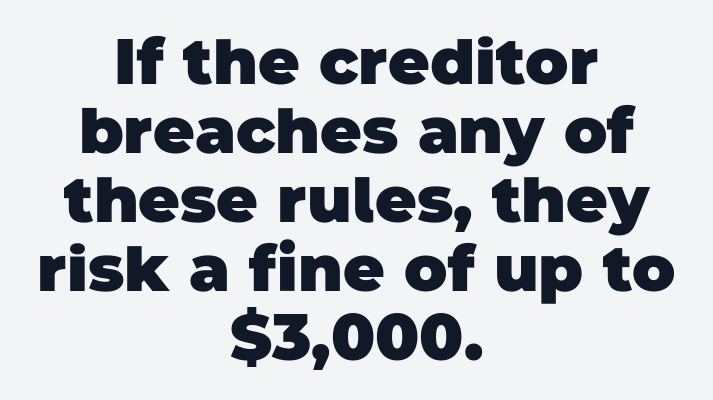
This rendering uses center alignment, leaving both contours irregular but symmetric. Tightly led — the rows are bunched. Lines of text with bare space underneath. In terms of letterform style, serifs are entirely absent.
